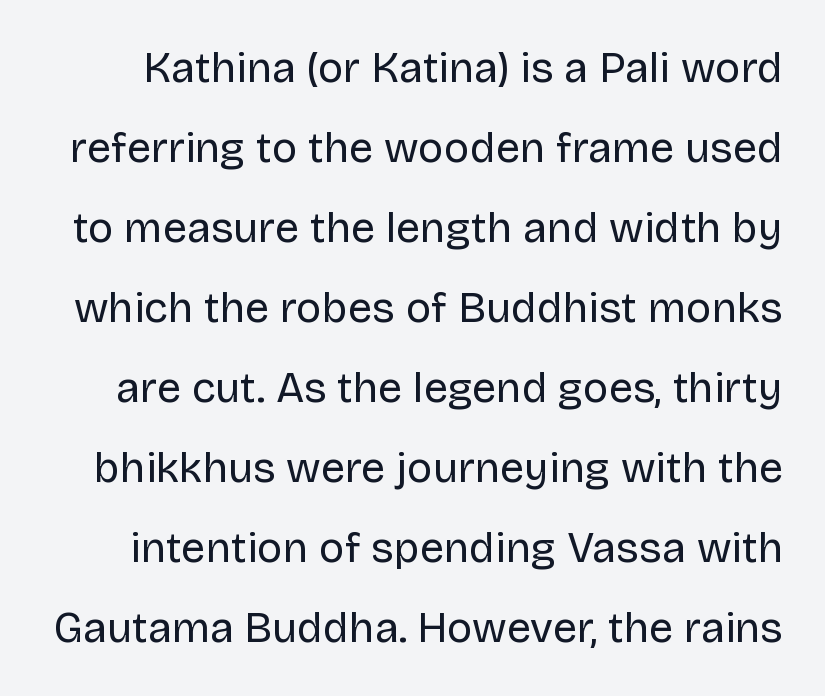
{"serif": "no", "italic": "no", "bold": "no", "weight": "regular", "width": "normal", "stroke_contrast": "low", "x_height": "large", "monospaced": "no", "underline": "no", "line_spacing_ratio": 1.86, "letter_spacing": "normal", "letter_spacing_em": 0.0, "glyph_px": 43}
